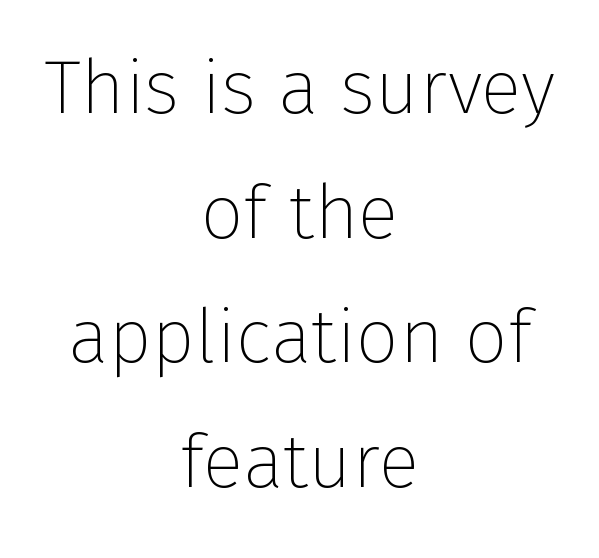
The image shows 76 px thin sans-serif type, upright; set centered, normal line spacing (1.64x), normal letter spacing, not underlined; low stroke contrast and a medium x-height.
